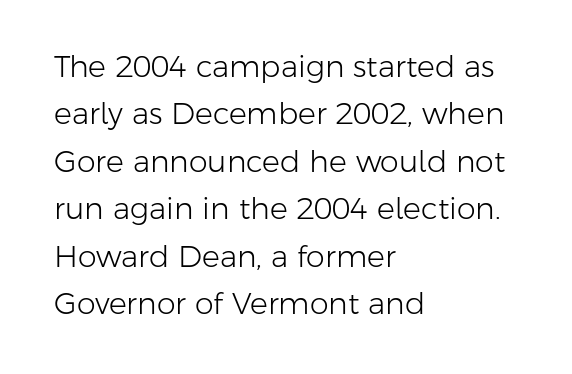
Q: Is the text bold? A: No.
Q: Is the text italic (slanted)? A: No, it is upright.
Q: Is the typeface a serif or a sans-serif typeface? A: Sans-serif.
Q: Is the text underlined? A: No.
Q: How is the paragraph aligned? A: Left-aligned.
Q: Is the spacing between letters normal or unusually wide? A: Normal.
Q: Is the spacing between lines tight, normal or loose? A: Normal.
Q: Width (condensed, normal, or wide)? A: Normal.
Q: Stroke contrast? A: Low.
Q: x-height? A: Medium.
Q: Monospaced? A: No.
